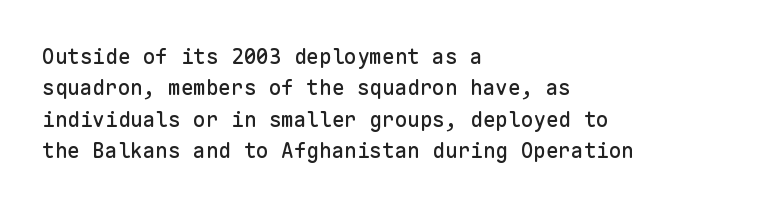
Q: Is the text italic (slanted)? A: No, it is upright.
Q: Is the text underlined? A: No.
Q: How is the paragraph aligned? A: Left-aligned.
Q: Is the spacing between letters normal or unusually wide? A: Normal.
Q: Is the spacing between lines tight, normal or loose? A: Normal.
